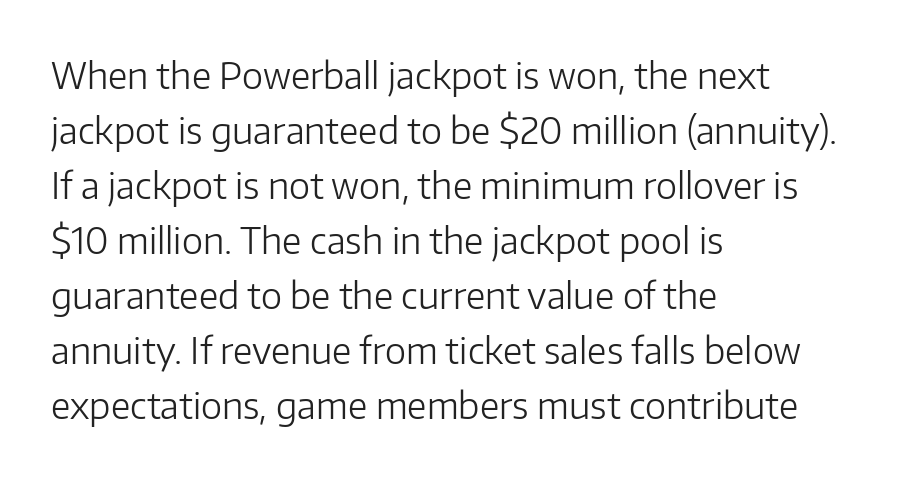
The image shows 36 px light sans-serif type, upright; set left-aligned, normal line spacing (1.53x), normal letter spacing, not underlined; low stroke contrast and a medium x-height.
